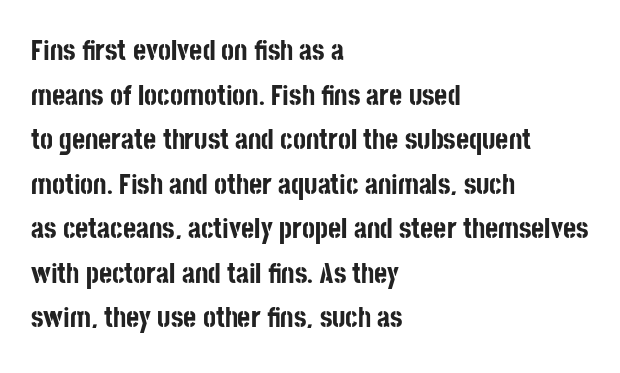
Q: Is the text bold? A: Yes.
Q: Is the text italic (slanted)? A: No, it is upright.
Q: Is the typeface a serif or a sans-serif typeface? A: Sans-serif.
Q: Is the text underlined? A: No.
Q: How is the paragraph aligned? A: Left-aligned.
Q: Is the spacing between letters normal or unusually wide? A: Normal.
Q: Is the spacing between lines tight, normal or loose? A: Normal.
Q: Width (condensed, normal, or wide)? A: Condensed.
Q: Stroke contrast? A: Low.
Q: x-height? A: Large.
Q: Monospaced? A: No.
